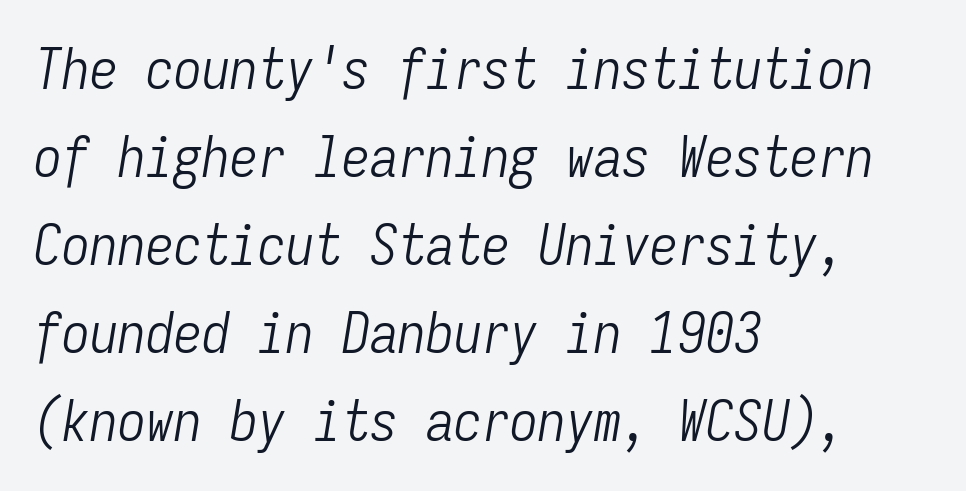
{"italic": "yes", "lean": "right", "slant_degrees": 9, "bold": "no", "weight": "light", "width": "condensed", "stroke_contrast": "low", "x_height": "medium", "monospaced": "yes", "underline": "no", "align": "left", "line_spacing": "normal", "line_spacing_ratio": 1.57, "letter_spacing": "normal", "letter_spacing_em": 0.0, "glyph_px": 56}
